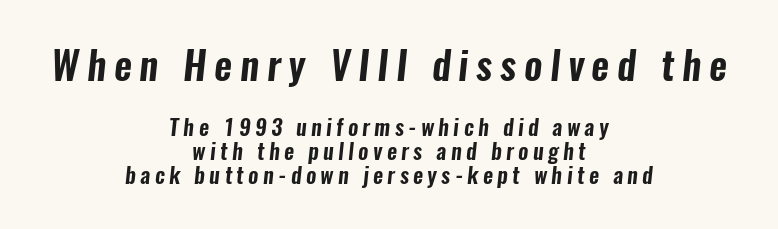
Q: Is the typeface a serif or a sans-serif typeface? A: Sans-serif.
Q: Is the text underlined? A: No.
Q: How is the paragraph aligned? A: Centered.
Q: Is the spacing between letters normal or unusually wide? A: Unusually wide.
Q: Is the spacing between lines tight, normal or loose? A: Tight.
Q: Which block of text is set in a larger size, the first (top) or the second (bottom)? A: The first (top) one.
Q: Width (condensed, normal, or wide)? A: Condensed.
Q: Stroke contrast? A: Low.
Q: x-height? A: Medium.
Q: Monospaced? A: No.
